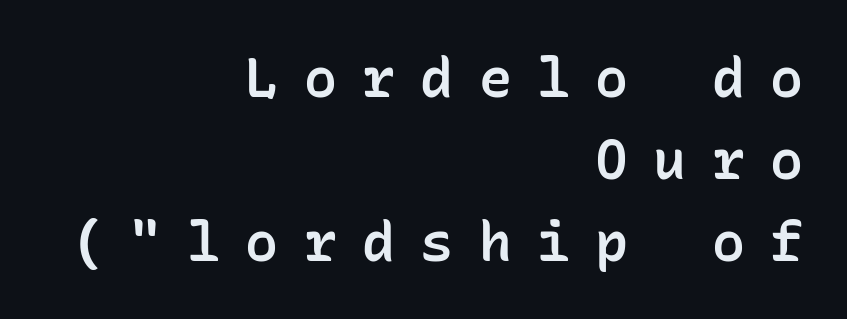
{"serif": "no", "italic": "no", "bold": "semi", "weight": "semibold", "width": "normal", "stroke_contrast": "low", "x_height": "medium", "monospaced": "yes", "underline": "no", "align": "right", "line_spacing": "normal", "line_spacing_ratio": 1.49, "letter_spacing": "wide", "letter_spacing_em": 0.46, "glyph_px": 55}
